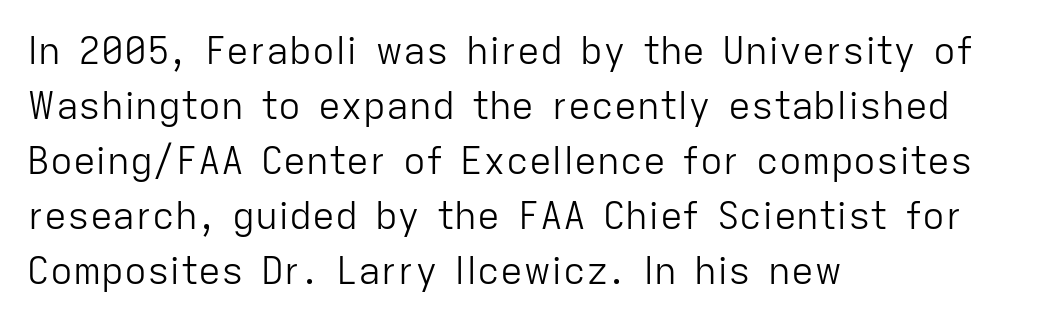
Font category for this specimen: sans-serif. Letter spacing: default. Casual observation: everything's shoved over to the left. This reads as an unemphasized weight, regular at the heaviest.
